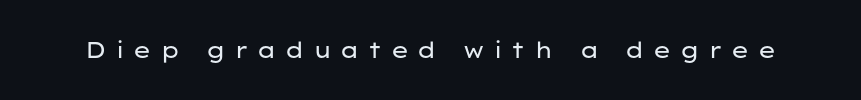
{"italic": "no", "bold": "no", "underline": "no", "letter_spacing": "wide", "letter_spacing_em": 0.38, "glyph_px": 22}
